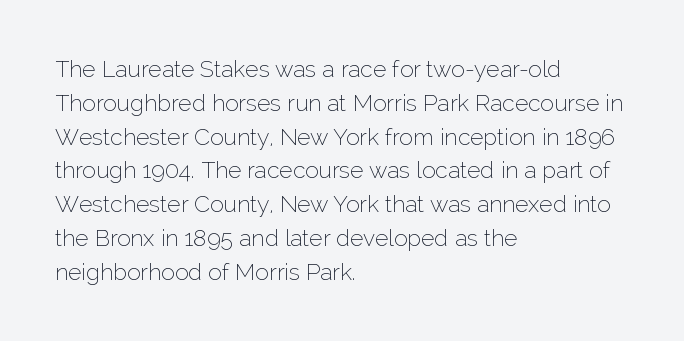
The image shows 23 px text type, upright; set left-aligned, normal line spacing (1.47x), normal letter spacing, not underlined.
